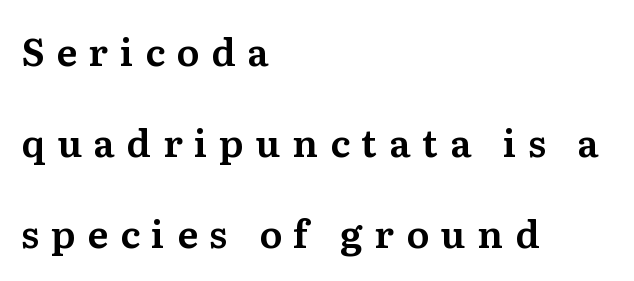
Q: Is the text italic (slanted)? A: No, it is upright.
Q: Is the typeface a serif or a sans-serif typeface? A: Serif.
Q: Is the text underlined? A: No.
Q: How is the paragraph aligned? A: Left-aligned.
Q: Is the spacing between letters normal or unusually wide? A: Unusually wide.
Q: Is the spacing between lines tight, normal or loose? A: Loose.
Q: Width (condensed, normal, or wide)? A: Normal.
Q: Stroke contrast? A: Medium.
Q: x-height? A: Medium.
Q: Monospaced? A: No.
